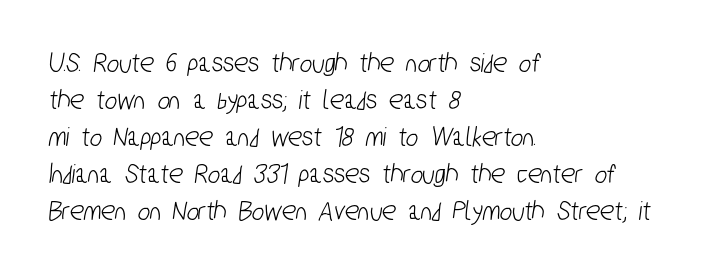
The image shows 29 px condensed sans-serif type; set left-aligned, normal line spacing (1.28x), normal letter spacing, not underlined; low stroke contrast and a medium x-height.
